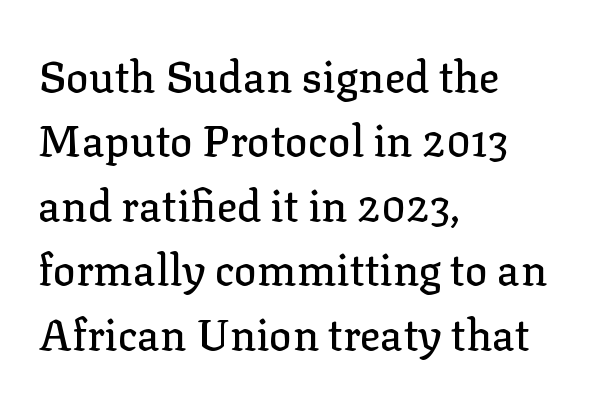
The image shows 43 px serif type, upright; set left-aligned, normal line spacing (1.5x), normal letter spacing, not underlined; low stroke contrast and a medium x-height.
